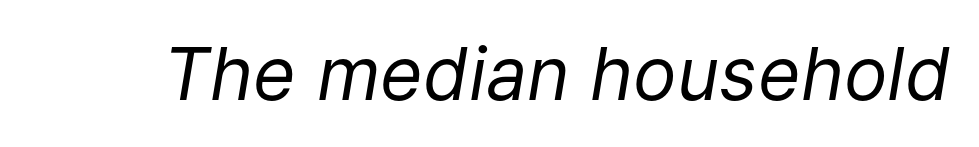
Nothing unusual about the tracking: characters are spaced as the font intends. Rendered with sloped, italic letterforms. The space beneath each line is pristine and unruled. These glyphs show unthickened strokes, regular width or finer.
